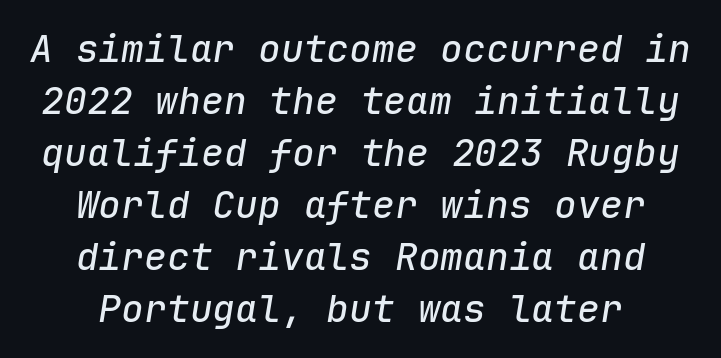
Is the letter spacing exaggerated? No — it looks like the ordinary default. Alignment: centered. The face used here is monospaced, like something from a code editor. Style check: oblique. Type without underlining.
